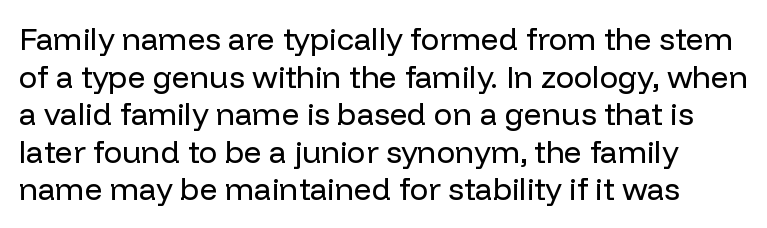
{"serif": "no", "italic": "no", "bold": "no", "weight": "regular", "width": "normal", "stroke_contrast": "low", "x_height": "medium", "monospaced": "no", "underline": "no", "line_spacing_ratio": 1.21, "letter_spacing": "normal", "letter_spacing_em": 0.0, "glyph_px": 31}
